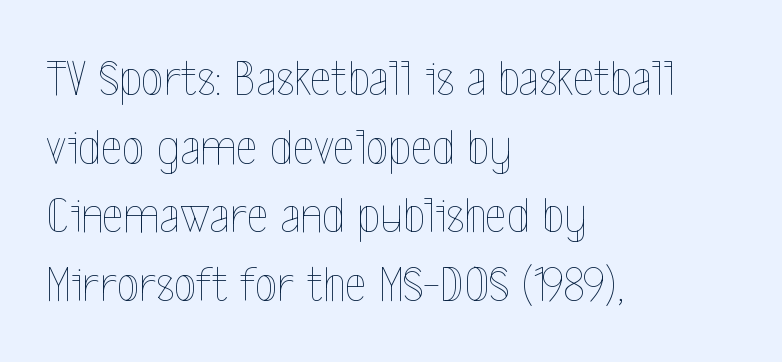
It's the straight-up-and-down kind of type. Note the varied advance widths — an 'i' is clearly narrower than an 'm'. Which margin do the lines hug? The left one — the right edge is uneven. Quick note: interline space is typical. The words here are not underlined. No chunkiness to these letters — they're not bold.
